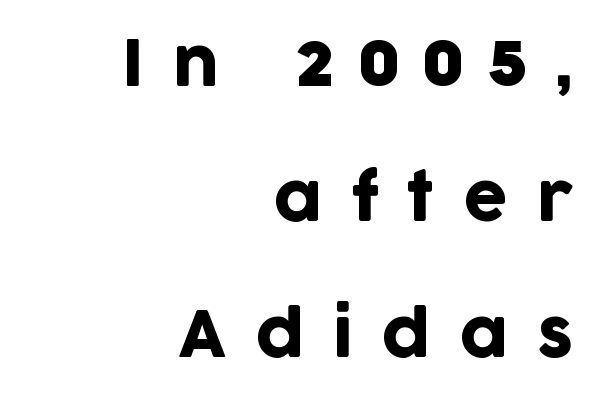
{"serif": "no", "italic": "no", "width": "normal", "stroke_contrast": "low", "x_height": "large", "monospaced": "no", "underline": "no", "align": "right", "line_spacing": "loose", "line_spacing_ratio": 2.15, "letter_spacing": "wide", "letter_spacing_em": 0.46, "glyph_px": 63}
